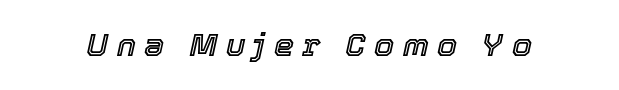
Notice how the stems are inclined rather than vertical — that's the hallmark of italics. Underline: absent. Is the letter spacing exaggerated? Yes — the characters are pushed far apart. The rendering uses natural spacing where letterforms have individual widths.
